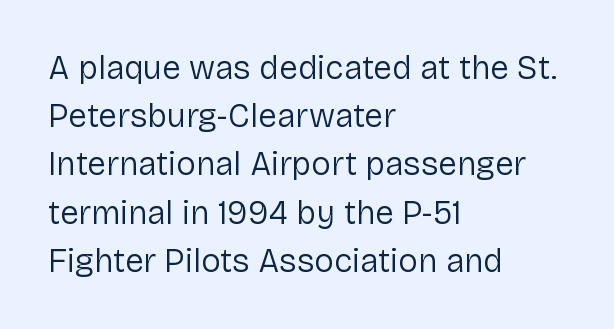
The image shows 33 px regular-weight sans-serif type, upright; set left-aligned, normal line spacing (1.46x), normal letter spacing, not underlined; low stroke contrast and a medium x-height.
